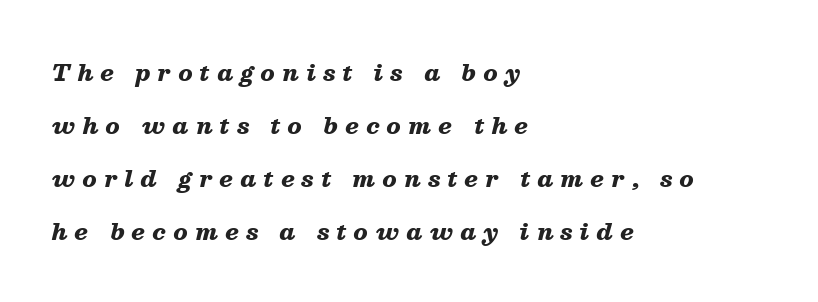
{"italic": "yes", "lean": "right", "slant_degrees": 13, "bold": "yes", "underline": "no", "align": "left", "line_spacing": "loose", "line_spacing_ratio": 2.3, "letter_spacing": "wide", "letter_spacing_em": 0.32, "glyph_px": 23}
